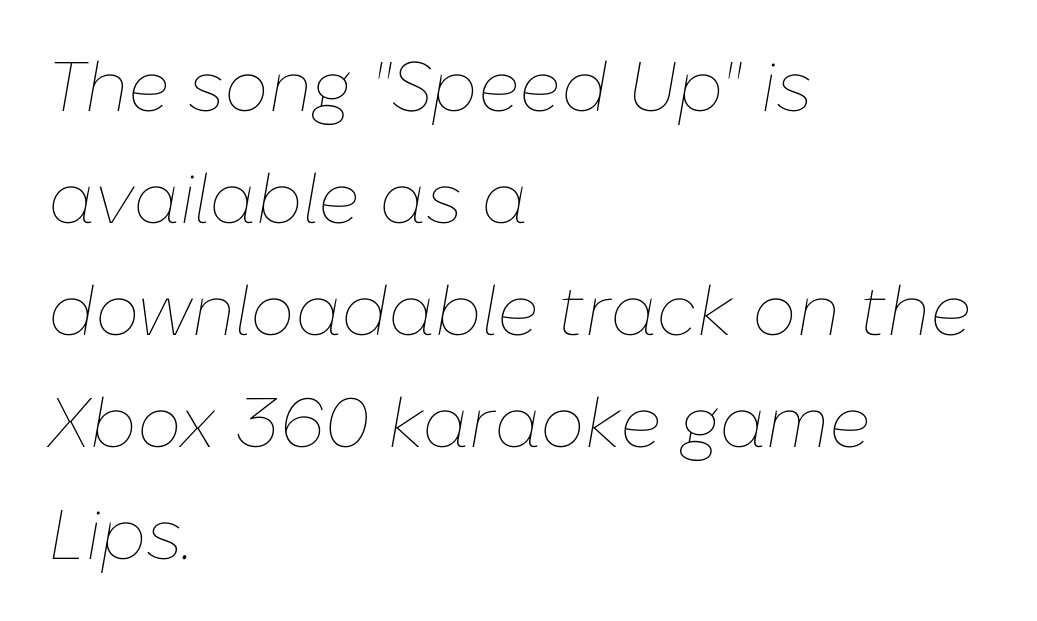
{"italic": "yes", "lean": "right", "slant_degrees": 10, "bold": "no", "weight": "thin", "width": "normal", "stroke_contrast": "low", "x_height": "medium", "monospaced": "no", "underline": "no", "align": "left", "line_spacing": "normal", "line_spacing_ratio": 1.6, "letter_spacing": "normal", "letter_spacing_em": 0.0, "glyph_px": 70}
